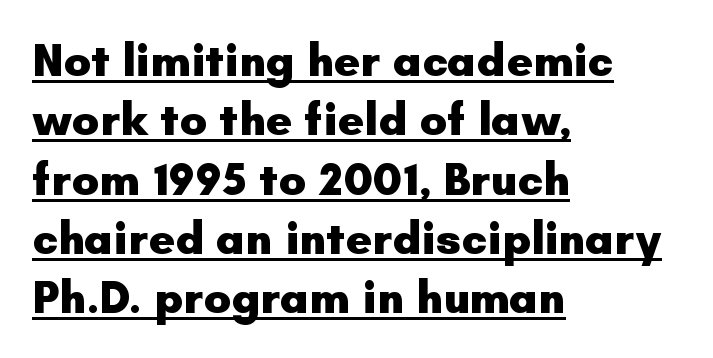
{"serif": "no", "italic": "no", "bold": "yes", "weight": "heavy", "width": "normal", "stroke_contrast": "low", "x_height": "small", "monospaced": "no", "underline": "yes", "align": "left", "line_spacing": "normal", "line_spacing_ratio": 1.29, "letter_spacing": "normal", "letter_spacing_em": 0.0, "glyph_px": 46}
